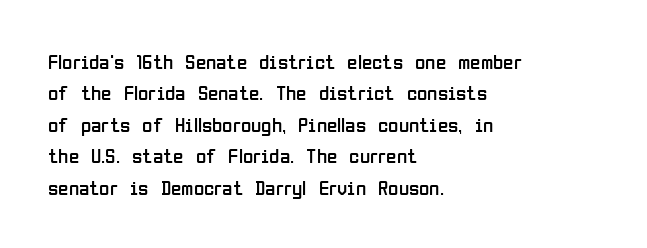
{"italic": "no", "bold": "no", "underline": "no", "align": "left", "line_spacing": "normal", "line_spacing_ratio": 1.5, "letter_spacing": "normal", "letter_spacing_em": 0.0, "glyph_px": 21}
